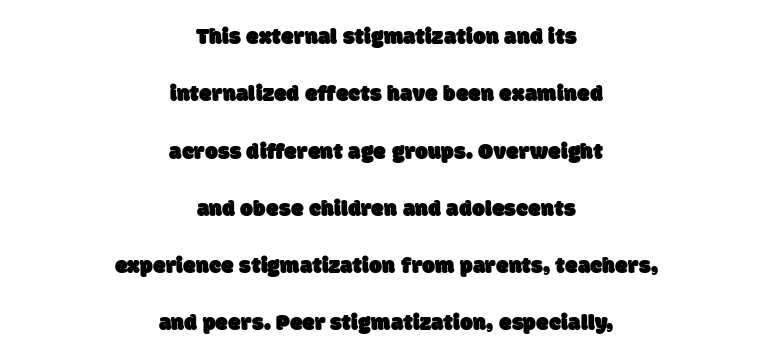
{"underline": "no", "align": "center", "line_spacing": "loose", "line_spacing_ratio": 2.49, "letter_spacing": "normal", "letter_spacing_em": 0.0, "glyph_px": 23}
